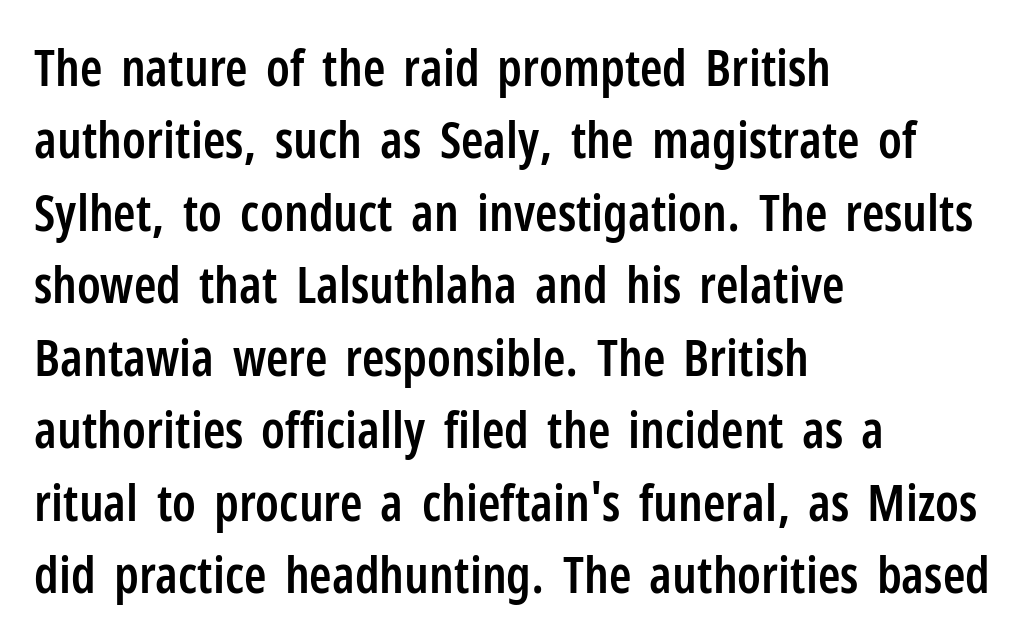
{"serif": "no", "italic": "no", "bold": "semi", "weight": "semibold", "width": "condensed", "stroke_contrast": "low", "x_height": "medium", "monospaced": "no", "underline": "no", "align": "left", "line_spacing": "normal", "line_spacing_ratio": 1.42, "letter_spacing": "normal", "letter_spacing_em": 0.0, "glyph_px": 51}
